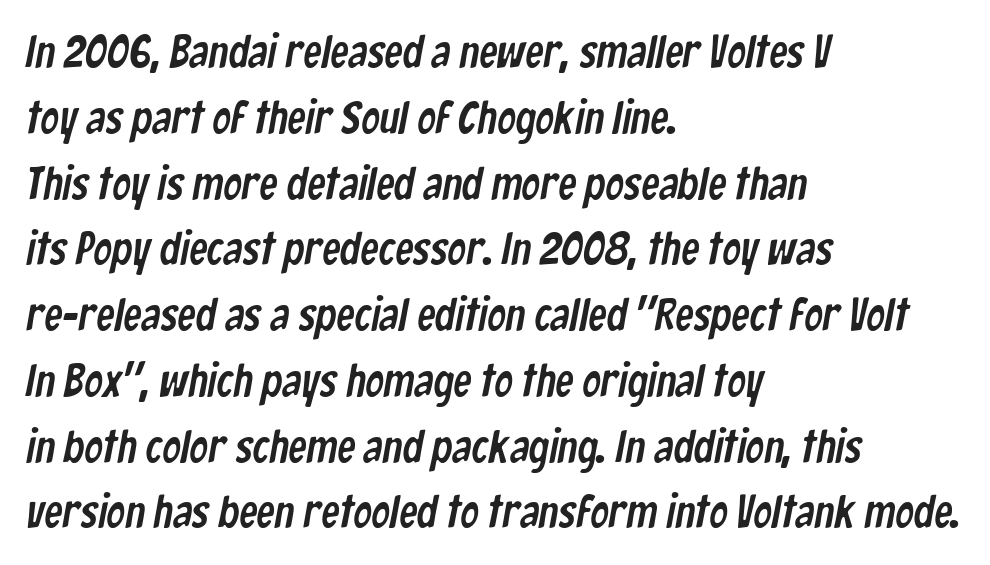
Q: Is the typeface a serif or a sans-serif typeface? A: Sans-serif.
Q: Is the text underlined? A: No.
Q: How is the paragraph aligned? A: Left-aligned.
Q: Is the spacing between letters normal or unusually wide? A: Normal.
Q: Is the spacing between lines tight, normal or loose? A: Normal.
Q: Width (condensed, normal, or wide)? A: Condensed.
Q: Stroke contrast? A: Low.
Q: x-height? A: Medium.
Q: Monospaced? A: No.
